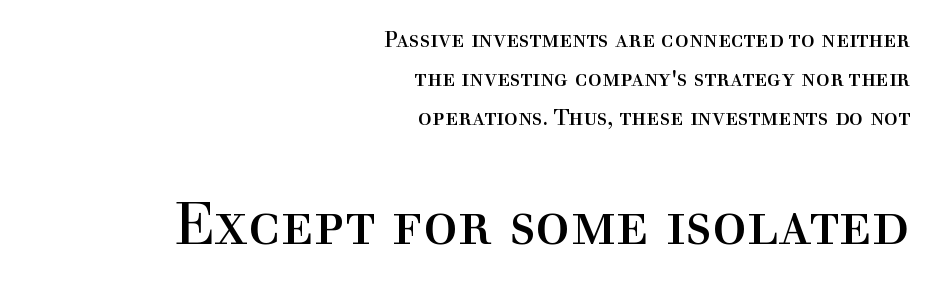
Q: Is the text bold? A: No.
Q: Is the text italic (slanted)? A: No, it is upright.
Q: Is the typeface a serif or a sans-serif typeface? A: Serif.
Q: Is the text underlined? A: No.
Q: How is the paragraph aligned? A: Right-aligned.
Q: Is the spacing between letters normal or unusually wide? A: Normal.
Q: Is the spacing between lines tight, normal or loose? A: Normal.
Q: Which block of text is set in a larger size, the first (top) or the second (bottom)? A: The second (bottom) one.
Q: Width (condensed, normal, or wide)? A: Normal.
Q: x-height? A: Medium.
Q: Monospaced? A: No.
